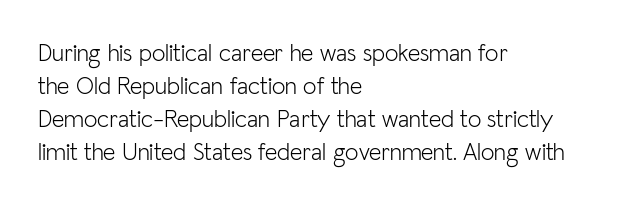
Horizontally, the lines are justified to the leading edge only. A roman cut, with each character standing at attention. The lines sit at an ordinary, default distance from one another. The font sits on the lighter half of the weight spectrum, regular included. Just letters on the line, the space beneath them empty. Standard letterfit; no display-style spreading of the glyphs.
